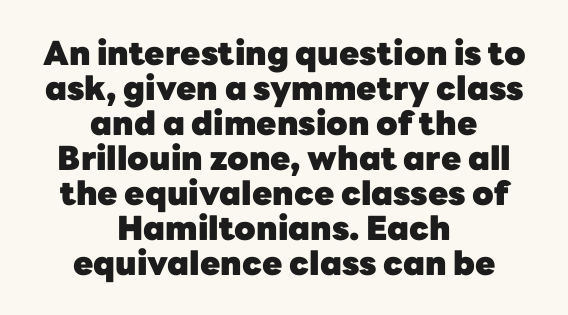
Q: Is the text bold? A: Yes.
Q: Is the text italic (slanted)? A: No, it is upright.
Q: Is the typeface a serif or a sans-serif typeface? A: Sans-serif.
Q: Is the text underlined? A: No.
Q: How is the paragraph aligned? A: Centered.
Q: Is the spacing between letters normal or unusually wide? A: Normal.
Q: Is the spacing between lines tight, normal or loose? A: Tight.
Q: Width (condensed, normal, or wide)? A: Normal.
Q: Stroke contrast? A: Low.
Q: x-height? A: Medium.
Q: Monospaced? A: No.
